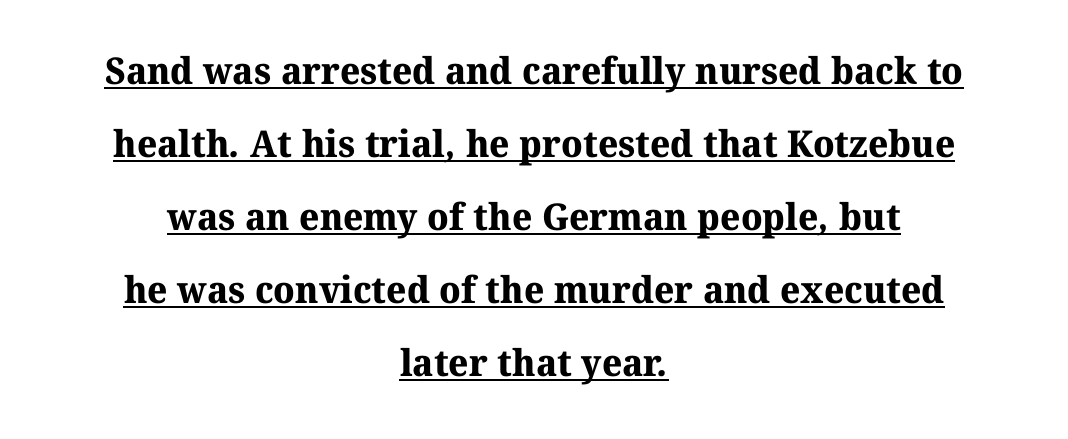
Q: Is the text bold? A: Yes.
Q: Is the typeface a serif or a sans-serif typeface? A: Serif.
Q: Is the text underlined? A: Yes.
Q: How is the paragraph aligned? A: Centered.
Q: Is the spacing between letters normal or unusually wide? A: Normal.
Q: Is the spacing between lines tight, normal or loose? A: Loose.
Q: Width (condensed, normal, or wide)? A: Normal.
Q: Stroke contrast? A: Medium.
Q: x-height? A: Medium.
Q: Monospaced? A: No.
